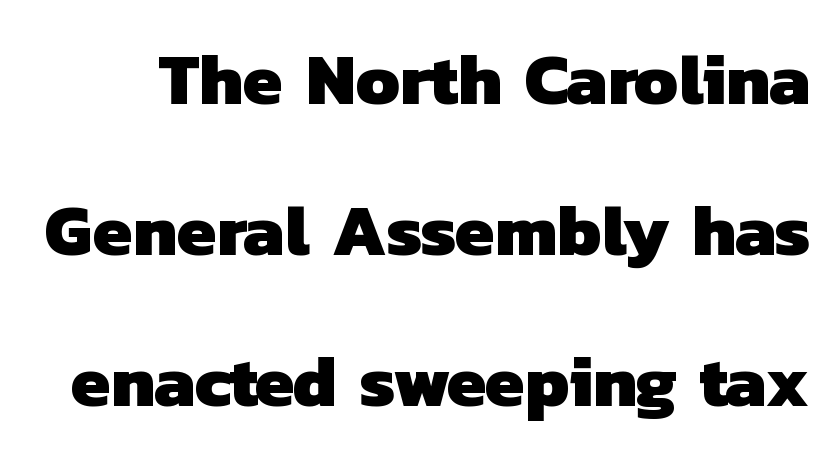
{"serif": "no", "bold": "yes", "weight": "heavy", "width": "normal", "stroke_contrast": "low", "x_height": "medium", "monospaced": "no", "underline": "no", "line_spacing": "loose", "line_spacing_ratio": 2.1, "letter_spacing": "normal", "letter_spacing_em": 0.0, "glyph_px": 72}
